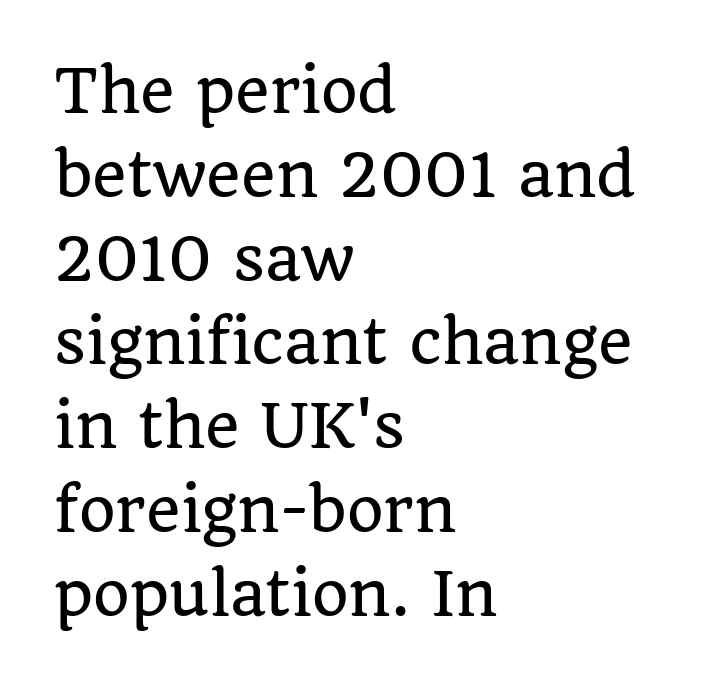
Q: Is the text italic (slanted)? A: No, it is upright.
Q: Is the typeface a serif or a sans-serif typeface? A: Serif.
Q: Is the text underlined? A: No.
Q: How is the paragraph aligned? A: Left-aligned.
Q: Is the spacing between letters normal or unusually wide? A: Normal.
Q: Is the spacing between lines tight, normal or loose? A: Normal.
Q: Width (condensed, normal, or wide)? A: Normal.
Q: Stroke contrast? A: Low.
Q: x-height? A: Large.
Q: Monospaced? A: No.
